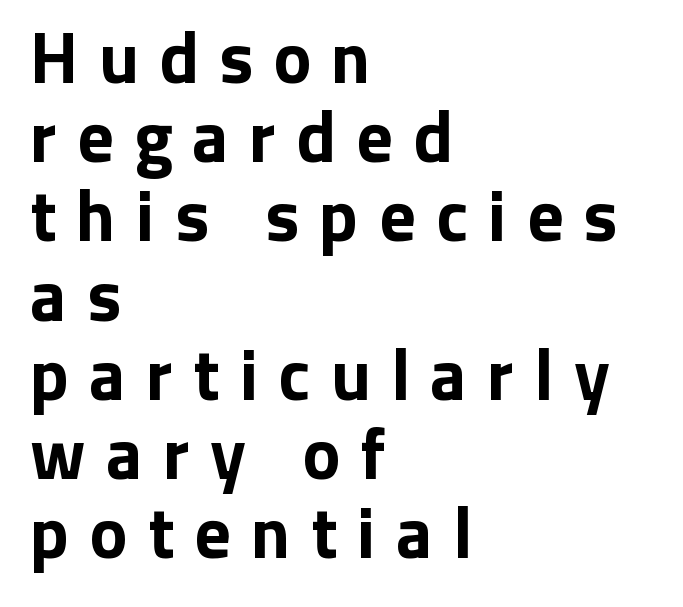
{"serif": "no", "italic": "no", "bold": "yes", "weight": "bold", "width": "normal", "stroke_contrast": "low", "x_height": "medium", "monospaced": "no", "underline": "no", "align": "left", "line_spacing": "tight", "line_spacing_ratio": 1.1, "letter_spacing": "wide", "letter_spacing_em": 0.28, "glyph_px": 72}
